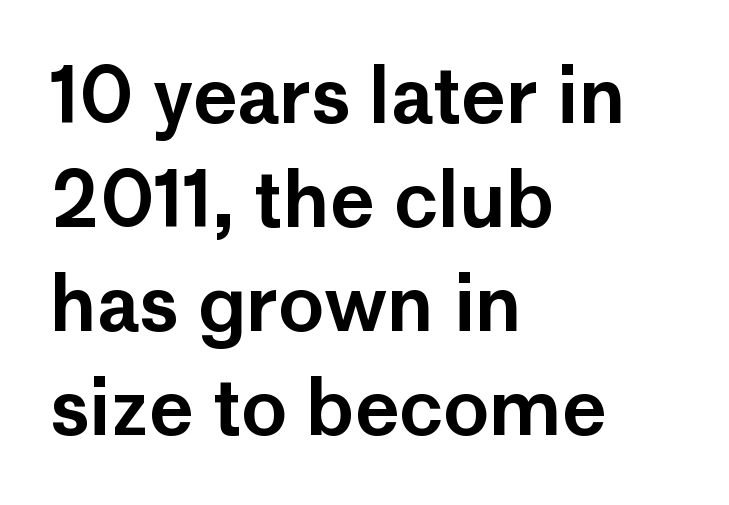
Descenders are the only things crossing below the line. This is roman type, the default non-slanted kind. The rendering keeps characters at their native spacing. Successive baselines arrive at the customary interval. Each letter's strokes conclude bluntly, with no projecting serifs. Each line starts at the same left margin while the right side varies.
